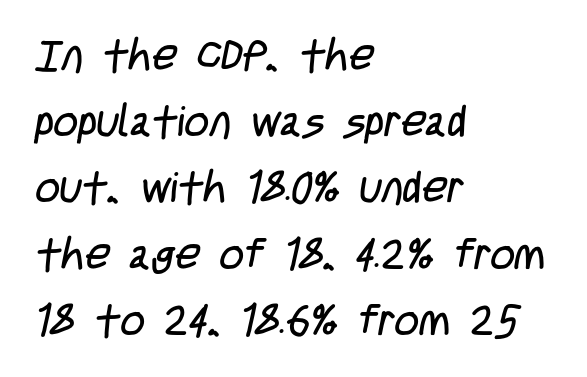
The rendering keeps characters at their native spacing. Leading: standard. The passage shown is not underscored anywhere. The font family rendered here belongs to the sans-serif group. The face used here is proportionally spaced, like ordinary book or web type. The weight would be labelled regular, book, light, or lighter still.
